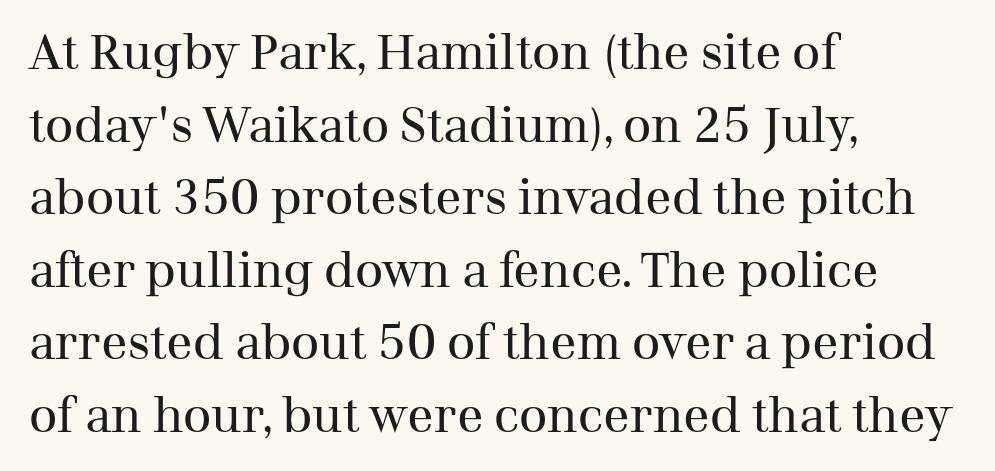
Q: Is the text bold? A: No.
Q: Is the text italic (slanted)? A: No, it is upright.
Q: Is the typeface a serif or a sans-serif typeface? A: Serif.
Q: Is the text underlined? A: No.
Q: How is the paragraph aligned? A: Left-aligned.
Q: Is the spacing between letters normal or unusually wide? A: Normal.
Q: Is the spacing between lines tight, normal or loose? A: Normal.
Q: Width (condensed, normal, or wide)? A: Normal.
Q: Stroke contrast? A: Medium.
Q: x-height? A: Medium.
Q: Monospaced? A: No.
